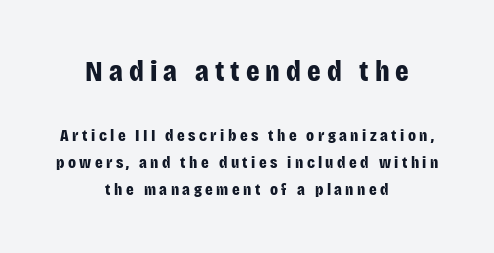
{"serif": "no", "italic": "no", "bold": "yes", "weight": "bold", "width": "condensed", "stroke_contrast": "low", "x_height": "large", "monospaced": "no", "underline": "no", "align": "center", "line_spacing": "normal", "line_spacing_ratio": 1.59, "letter_spacing": "wide", "letter_spacing_em": 0.2, "larger_block": "first", "size_ratio": 1.76, "glyph_px": 30}
